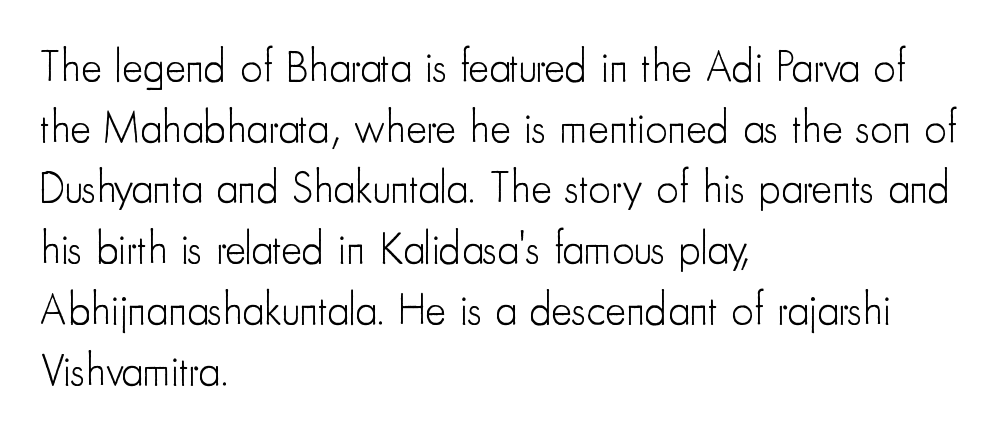
{"serif": "no", "italic": "no", "bold": "no", "weight": "light", "width": "condensed", "stroke_contrast": "low", "x_height": "small", "monospaced": "no", "underline": "no", "align": "left", "line_spacing": "normal", "line_spacing_ratio": 1.38, "letter_spacing": "normal", "letter_spacing_em": 0.0, "glyph_px": 44}
